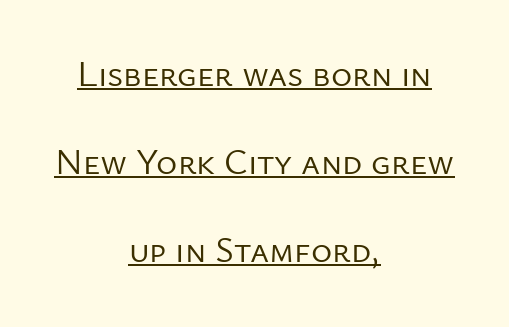
{"serif": "no", "italic": "no", "bold": "no", "weight": "regular", "width": "normal", "stroke_contrast": "low", "x_height": "medium", "monospaced": "no", "underline": "yes", "align": "center", "line_spacing": "loose", "line_spacing_ratio": 2.45, "letter_spacing": "normal", "letter_spacing_em": 0.0, "glyph_px": 36}
